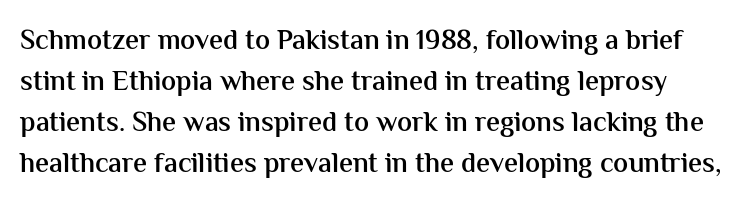
{"serif": "no", "italic": "no", "bold": "semi", "weight": "semibold", "width": "normal", "stroke_contrast": "medium", "x_height": "medium", "monospaced": "no", "underline": "no", "line_spacing": "normal", "line_spacing_ratio": 1.46, "letter_spacing": "normal", "letter_spacing_em": 0.0, "glyph_px": 28}
